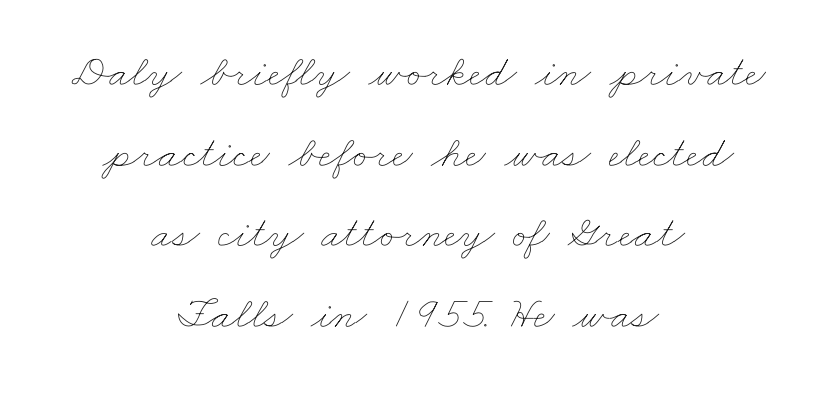
The foot of each line stays bare and open. Is this a fixed-width face? No — the glyphs have proportional, varying widths. In CSS terms this would be text-align: center. The characters are drawn with everyday or finer stroke widths.
